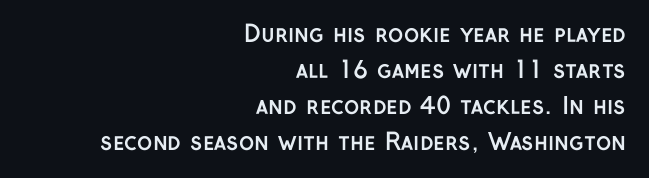
{"italic": "no", "bold": "yes", "underline": "no", "align": "right", "line_spacing": "normal", "line_spacing_ratio": 1.56, "letter_spacing": "normal", "letter_spacing_em": 0.0, "glyph_px": 23}
